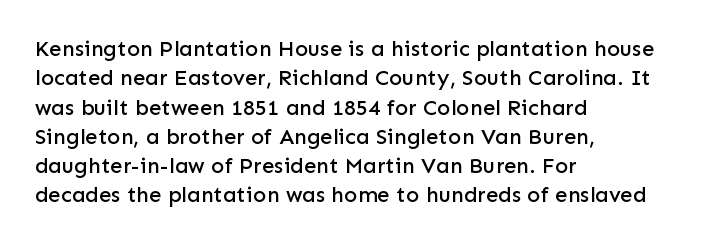
The image shows 22 px text type, upright; set left-aligned, normal line spacing (1.33x), normal letter spacing, not underlined.
